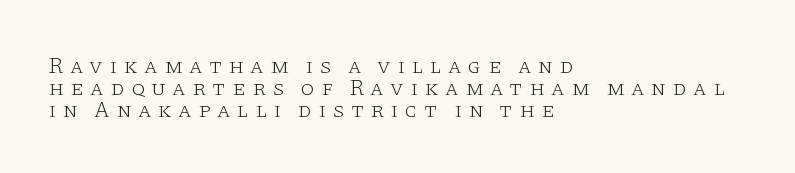
Type without underlining. Think standard paragraph weight, or any step lighter than that. The letterforms stand isolated, each surrounded by extra space. These lines are set flush left with a ragged right edge. Each new line begins almost immediately beneath the previous one.
